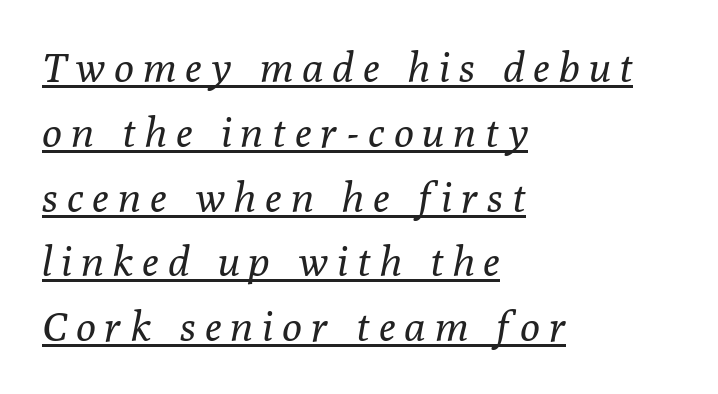
{"serif": "yes", "italic": "yes", "lean": "right", "slant_degrees": 10, "bold": "no", "weight": "regular", "width": "normal", "stroke_contrast": "low", "x_height": "medium", "monospaced": "no", "underline": "yes", "align": "left", "line_spacing": "normal", "line_spacing_ratio": 1.58, "letter_spacing": "wide", "letter_spacing_em": 0.23, "glyph_px": 41}
